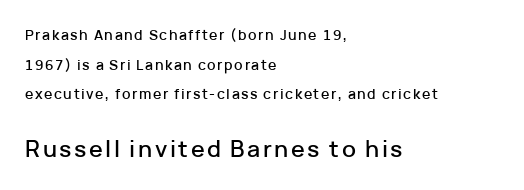
In terms of leading, this rendering errs on the spacious side. Just letters on the line, the space beneath them empty. Is there any slant? The stems are plumb. Line beginnings align vertically; line endings do not. Bigger letters appear in the bottom chunk; the top chunk is reduced.
